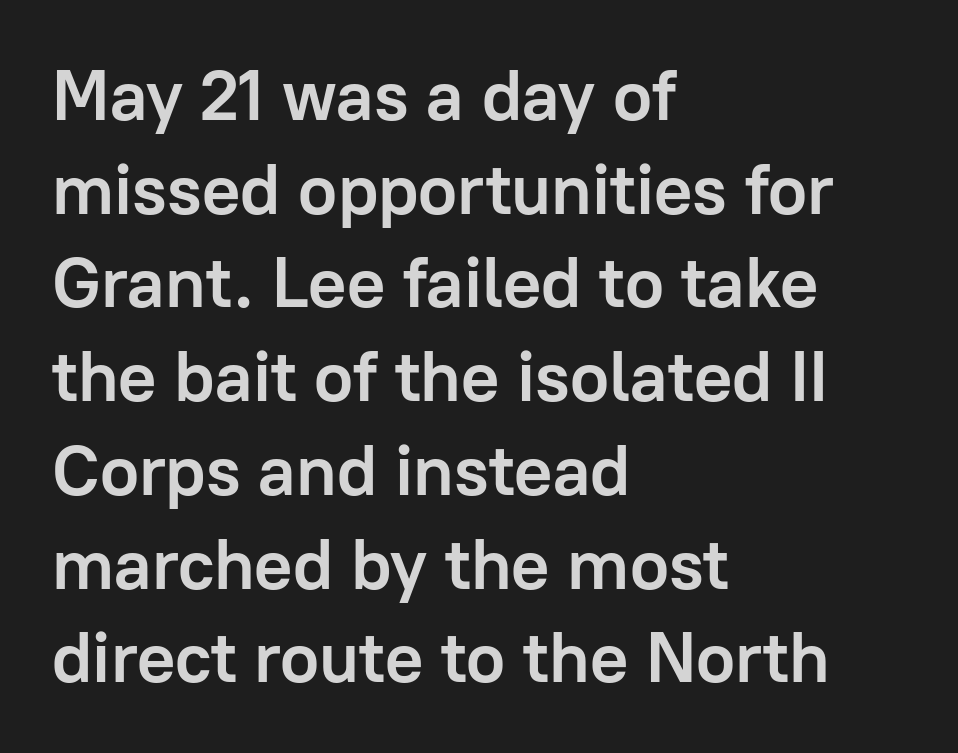
{"serif": "no", "italic": "no", "bold": "yes", "weight": "semibold", "width": "normal", "stroke_contrast": "low", "x_height": "medium", "monospaced": "no", "underline": "no", "align": "left", "line_spacing": "normal", "line_spacing_ratio": 1.32, "letter_spacing": "normal", "letter_spacing_em": 0.0, "glyph_px": 71}
